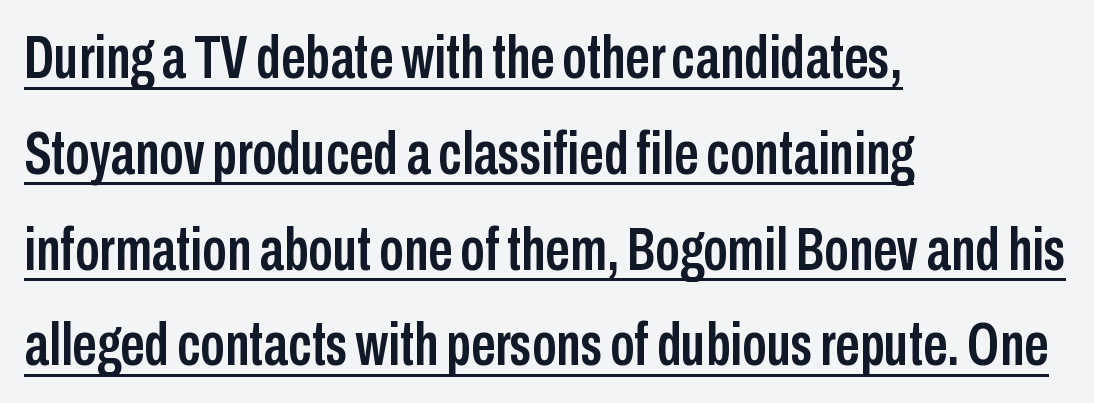
Q: Is the text italic (slanted)? A: No, it is upright.
Q: Is the typeface a serif or a sans-serif typeface? A: Sans-serif.
Q: Is the text underlined? A: Yes.
Q: How is the paragraph aligned? A: Left-aligned.
Q: Is the spacing between letters normal or unusually wide? A: Normal.
Q: Is the spacing between lines tight, normal or loose? A: Normal.
Q: Width (condensed, normal, or wide)? A: Condensed.
Q: Stroke contrast? A: Low.
Q: x-height? A: Medium.
Q: Monospaced? A: No.
